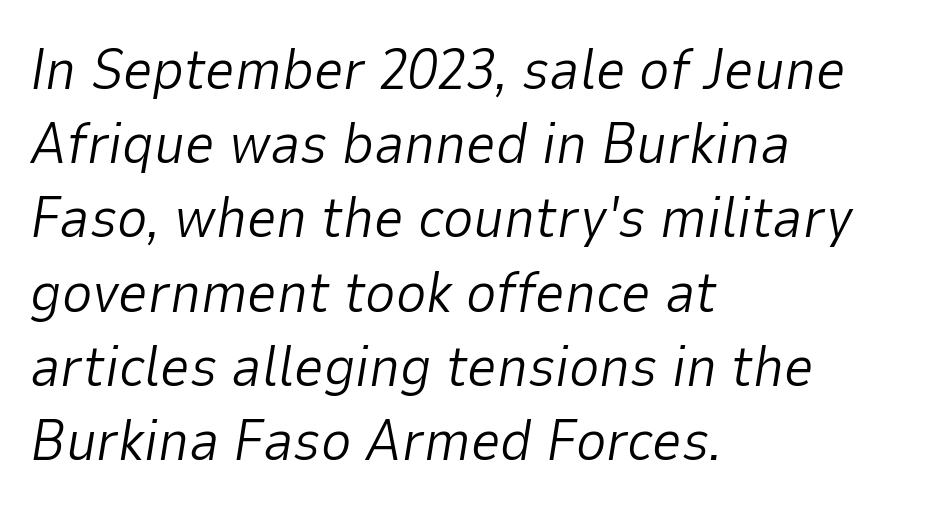
Q: Is the text bold? A: No.
Q: Is the text italic (slanted)? A: Yes, it leans right by about 9 degrees.
Q: Is the text underlined? A: No.
Q: How is the paragraph aligned? A: Left-aligned.
Q: Is the spacing between letters normal or unusually wide? A: Normal.
Q: Is the spacing between lines tight, normal or loose? A: Normal.
Q: Width (condensed, normal, or wide)? A: Normal.
Q: Stroke contrast? A: Low.
Q: x-height? A: Medium.
Q: Monospaced? A: No.
